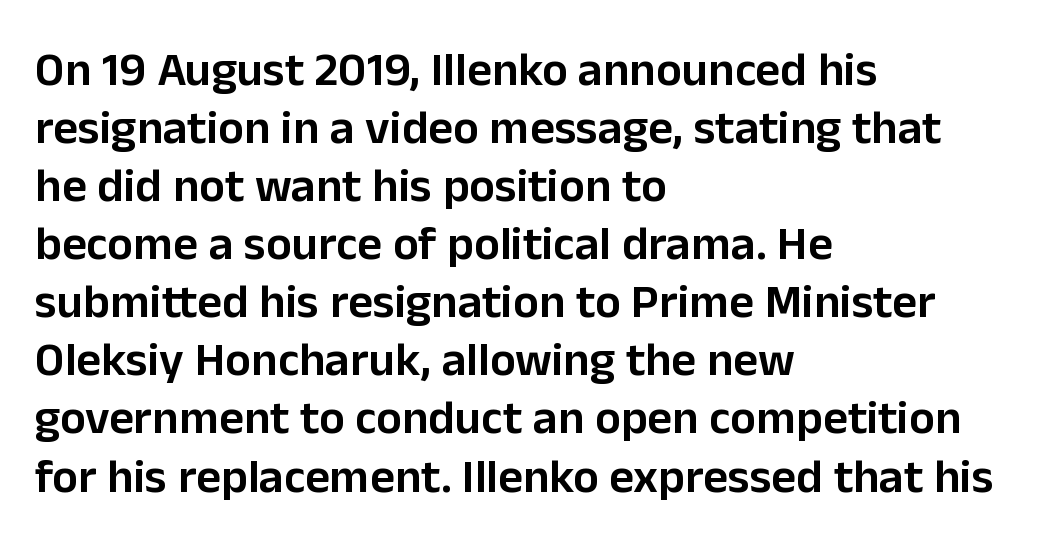
Q: Is the text bold? A: Semi-bold.
Q: Is the text italic (slanted)? A: No, it is upright.
Q: Is the typeface a serif or a sans-serif typeface? A: Sans-serif.
Q: Is the text underlined? A: No.
Q: How is the paragraph aligned? A: Left-aligned.
Q: Is the spacing between letters normal or unusually wide? A: Normal.
Q: Width (condensed, normal, or wide)? A: Normal.
Q: Stroke contrast? A: Low.
Q: x-height? A: Medium.
Q: Monospaced? A: No.
